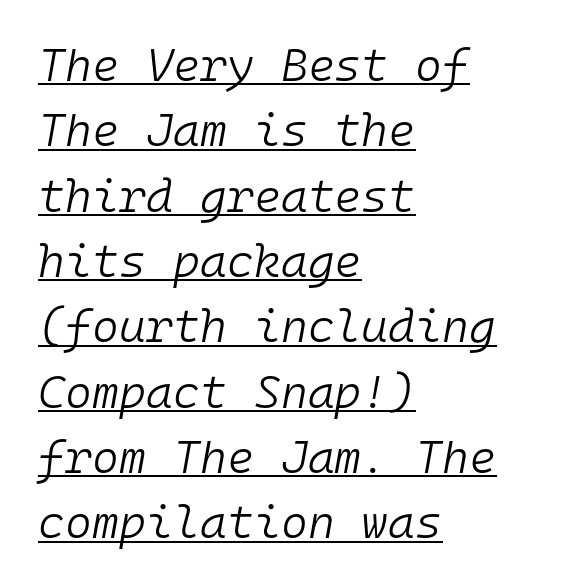
Nobody touched the tracking dial on this one. Looks like someone drew a line under every word here. If you drew a ruler down the left edge, every line would touch it. This sample keeps an unexceptional amount of space between lines. Fixed-width glyphs throughout — classic coding-font behaviour.
